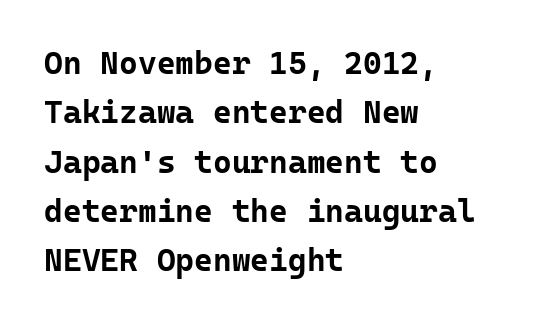
{"serif": "no", "italic": "no", "bold": "yes", "weight": "bold", "width": "normal", "stroke_contrast": "low", "x_height": "medium", "monospaced": "yes", "underline": "no", "align": "left", "line_spacing": "normal", "line_spacing_ratio": 1.54, "letter_spacing": "normal", "letter_spacing_em": 0.0, "glyph_px": 32}
